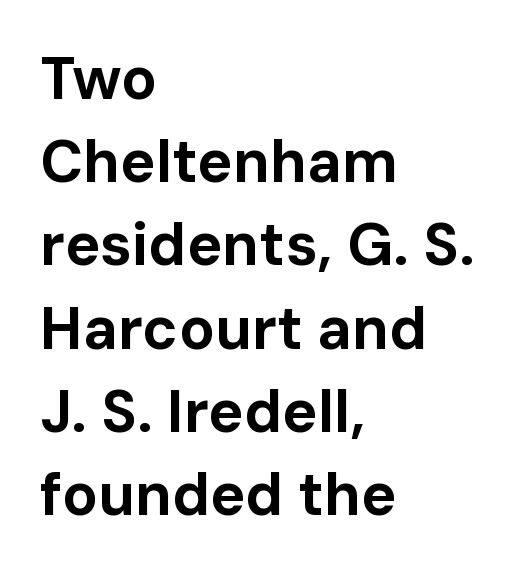
{"serif": "no", "italic": "no", "bold": "yes", "weight": "bold", "width": "normal", "stroke_contrast": "low", "x_height": "medium", "monospaced": "no", "underline": "no", "align": "left", "line_spacing": "normal", "line_spacing_ratio": 1.41, "letter_spacing": "normal", "letter_spacing_em": 0.0, "glyph_px": 59}
